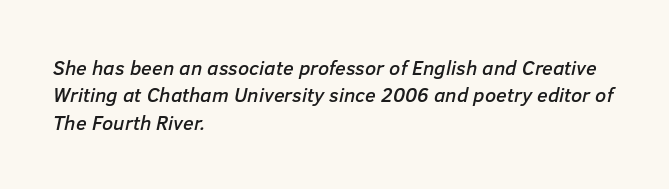
{"italic": "yes", "lean": "right", "slant_degrees": 12, "underline": "no", "align": "left", "line_spacing": "normal", "line_spacing_ratio": 1.37, "letter_spacing": "normal", "letter_spacing_em": 0.0, "glyph_px": 20}
